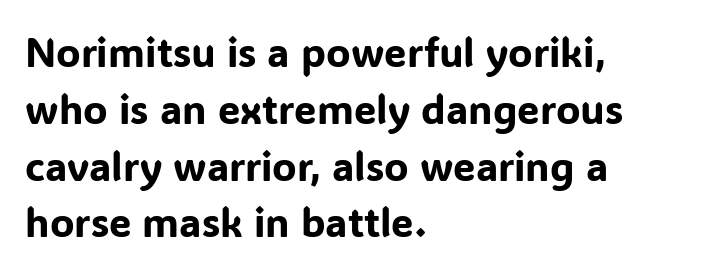
In terms of posture, this sample is upright. You could call the tracking neutral — neither tight nor loose. The typesetter chose a ragged-right arrangement here. Descenders hang freely into open space.
